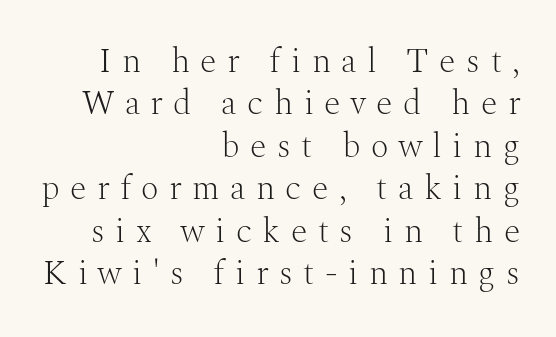
{"serif": "yes", "italic": "no", "bold": "no", "weight": "light", "width": "normal", "stroke_contrast": "medium", "x_height": "medium", "monospaced": "no", "underline": "no", "align": "right", "line_spacing": "normal", "line_spacing_ratio": 1.25, "letter_spacing": "wide", "letter_spacing_em": 0.31, "glyph_px": 34}
